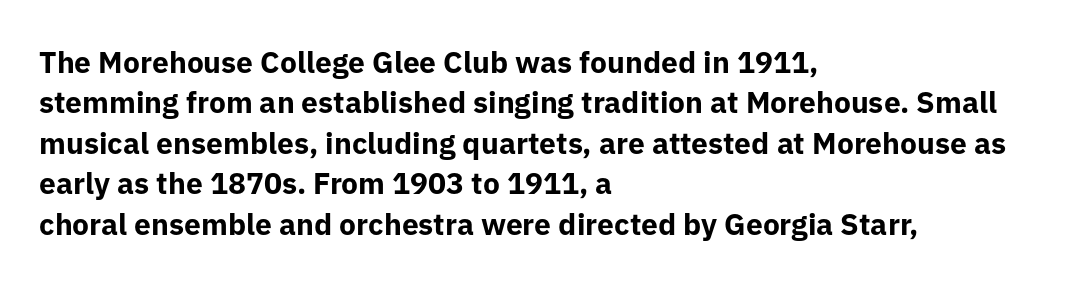
{"serif": "no", "italic": "no", "bold": "yes", "weight": "bold", "width": "normal", "stroke_contrast": "low", "x_height": "medium", "monospaced": "no", "underline": "no", "align": "left", "line_spacing": "normal", "line_spacing_ratio": 1.35, "letter_spacing": "normal", "letter_spacing_em": 0.0, "glyph_px": 30}
